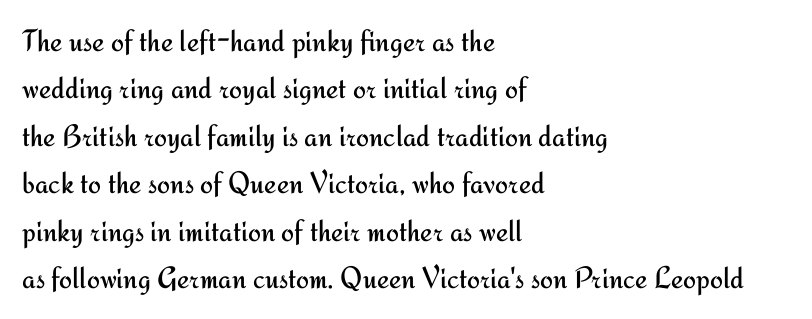
{"serif": "no", "italic": "no", "bold": "no", "weight": "regular", "width": "normal", "stroke_contrast": "medium", "x_height": "small", "monospaced": "no", "underline": "no", "align": "left", "line_spacing": "normal", "line_spacing_ratio": 1.53, "letter_spacing": "normal", "letter_spacing_em": 0.0, "glyph_px": 31}
